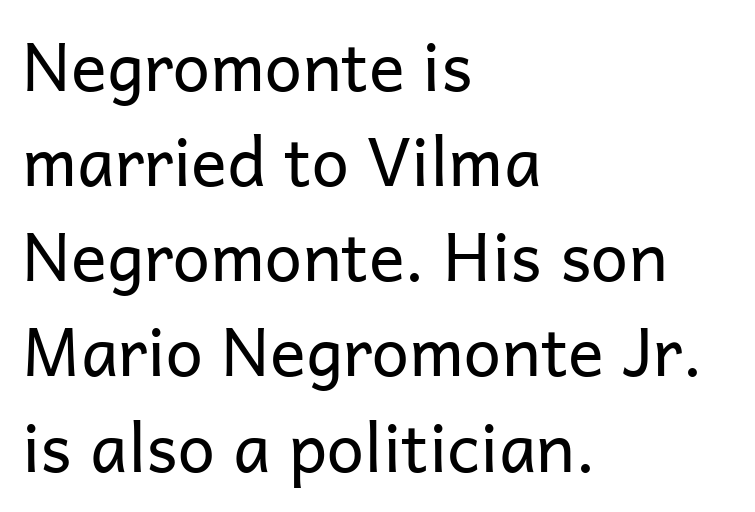
{"serif": "no", "italic": "no", "bold": "no", "weight": "regular", "width": "normal", "stroke_contrast": "low", "x_height": "medium", "monospaced": "no", "underline": "no", "align": "left", "line_spacing": "normal", "line_spacing_ratio": 1.42, "letter_spacing": "normal", "letter_spacing_em": 0.0, "glyph_px": 67}
